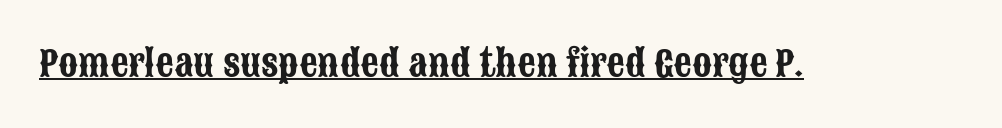
{"serif": "no", "italic": "no", "width": "condensed", "stroke_contrast": "low", "x_height": "large", "monospaced": "no", "underline": "yes", "letter_spacing": "normal", "letter_spacing_em": 0.0, "glyph_px": 36}
